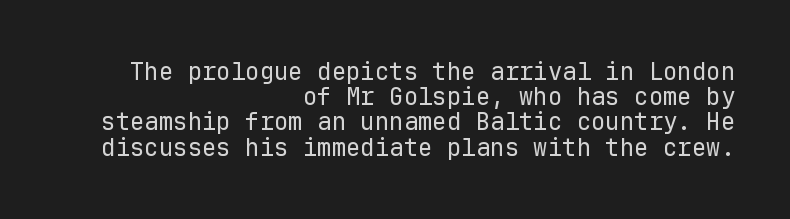
Casual observation: everything's shoved over to the right. Leading: reduced. Tall strokes in this sample are plumb rather than angled. Observe the ordinary spacing: letters are neighbours, not strangers. Unbolded letterforms with no extra heft. Any mark beneath the type? The region is blank.
